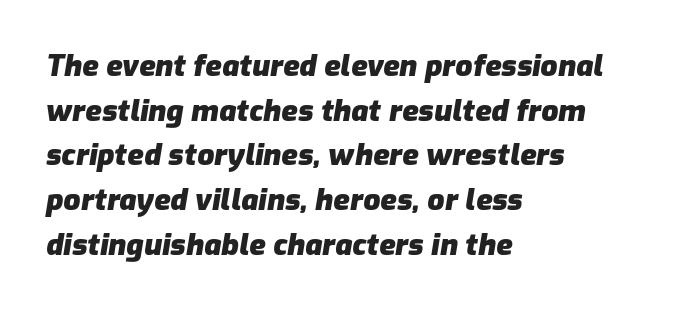
Unmarked baselines from the first word to the last. Is the type bold? Yes — the strokes are clearly thick and heavy. Emphasis-style slanted type is in use. Character widths vary here, with narrow letters taking less room than wide ones.
